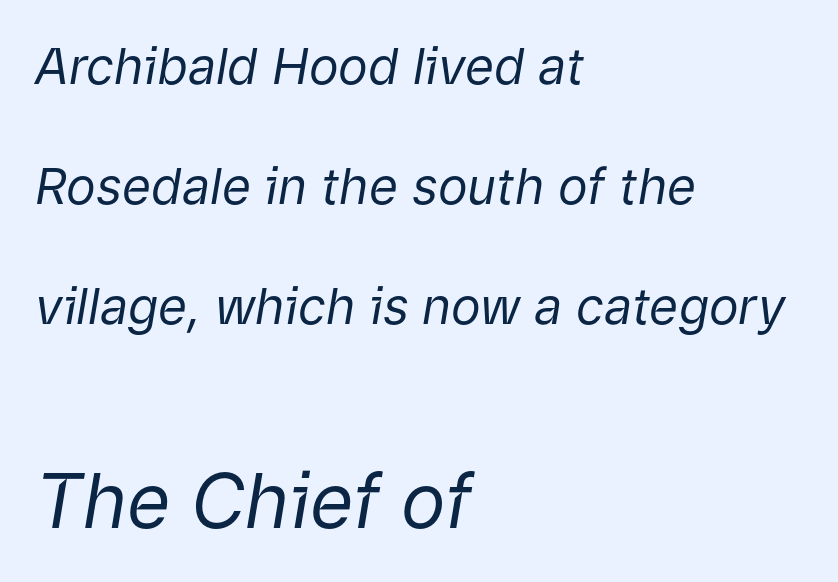
The image shows 75 px regular-weight type, italic (leaning right); set left-aligned, loose line spacing (2.4x), normal letter spacing, not underlined; the second (bottom) block is 1.5x larger; low stroke contrast and a medium x-height.
